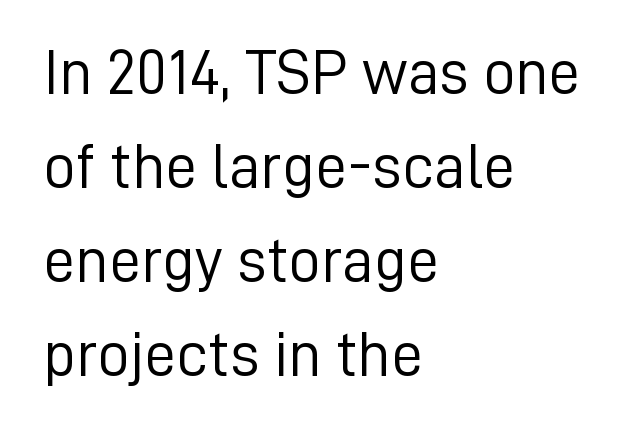
Nothing unusual about the tracking: characters are spaced as the font intends. Heft: none added — not bold. The type family on display is of the sans-serif kind. The passage shown is not underscored anywhere.
